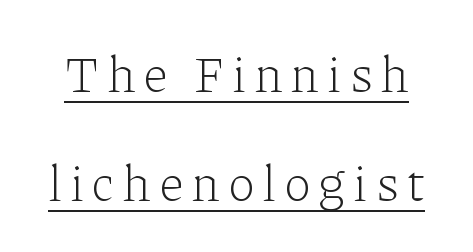
Q: Is the text bold? A: No.
Q: Is the text italic (slanted)? A: No, it is upright.
Q: Is the typeface a serif or a sans-serif typeface? A: Serif.
Q: Is the text underlined? A: Yes.
Q: Is the spacing between lines tight, normal or loose? A: Loose.
Q: Width (condensed, normal, or wide)? A: Normal.
Q: Stroke contrast? A: Low.
Q: x-height? A: Medium.
Q: Monospaced? A: No.
